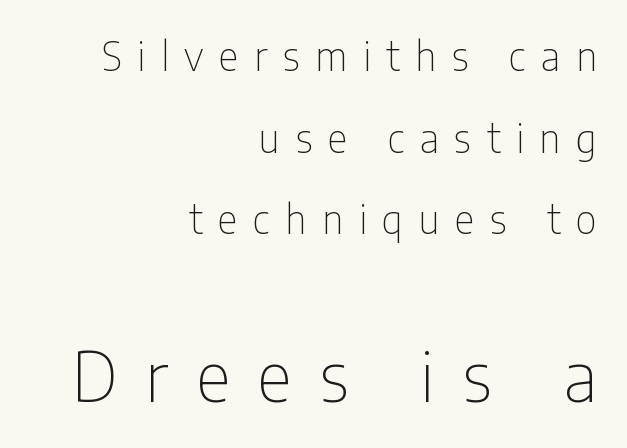
The text was rendered using a sans face with plain stroke endings. Unbolded letterforms with no extra heft. Reading down the block, your eye finds every line finishing at a fixed right position. Nobody drew a line under any word here.
